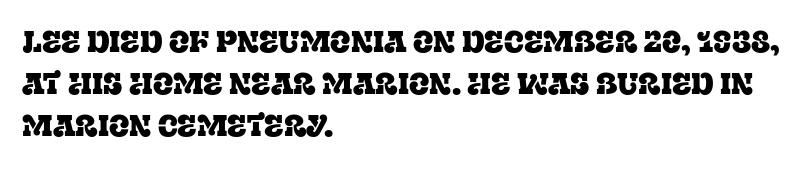
The image shows 30 px serif type, upright; set left-aligned, normal line spacing (1.4x), normal letter spacing, not underlined; low stroke contrast and a large x-height.
